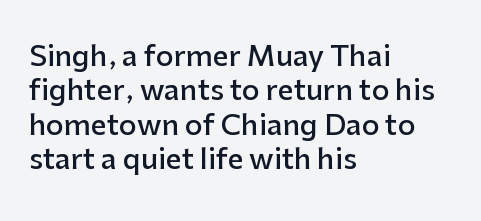
The image shows 28 px semibold sans-serif type, upright; set left-aligned, line spacing 1.23x, normal letter spacing, not underlined; low stroke contrast and a medium x-height.
